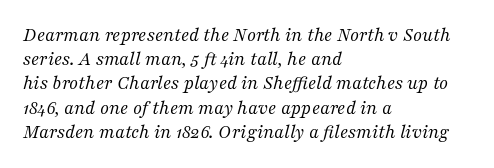
{"italic": "yes", "lean": "right", "slant_degrees": 16, "bold": "no", "underline": "no", "align": "left", "line_spacing_ratio": 1.21, "letter_spacing": "normal", "letter_spacing_em": 0.0, "glyph_px": 20}
